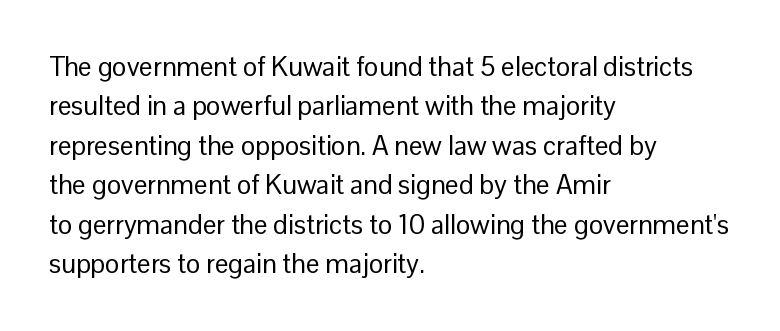
Quick note: not italic, upright. Is the stroke heavy? The answer is a plain regular-or-lighter. The setting favours the left margin, as ordinary paragraphs usually do. Has an underline been added? It has not. Tracking here is standard; glyphs follow each other at the usual distance. Line spacing here is normal.
